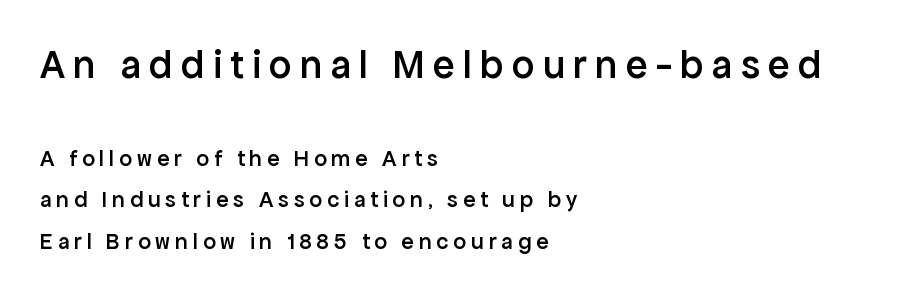
Serifs: no, the terminals of the letterforms are clean. Students, note that the glyphs here are deliberately spaced far apart. Weight check: semibold — heavier than regular, not quite bold. The font's upright variant was chosen for this text.
